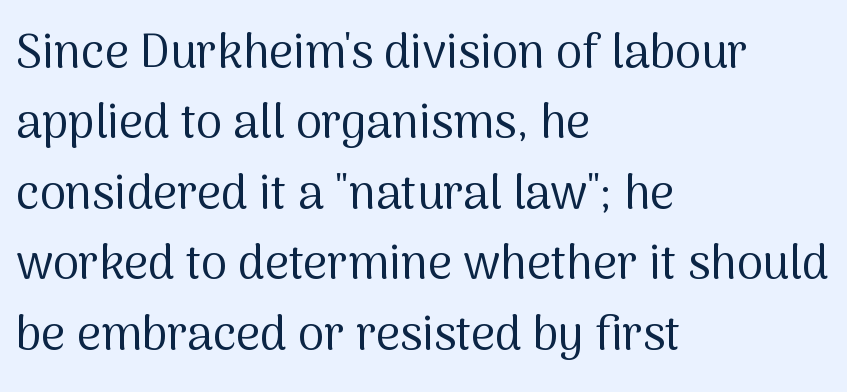
The image shows 47 px regular-weight sans-serif type, upright; set left-aligned, normal line spacing (1.5x), normal letter spacing, not underlined; medium stroke contrast and a medium x-height.
